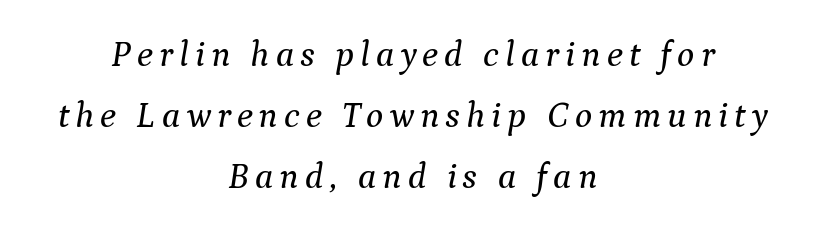
Q: Is the text italic (slanted)? A: Yes, it leans right by about 9 degrees.
Q: Is the typeface a serif or a sans-serif typeface? A: Serif.
Q: Is the text underlined? A: No.
Q: How is the paragraph aligned? A: Centered.
Q: Is the spacing between lines tight, normal or loose? A: Normal.
Q: Width (condensed, normal, or wide)? A: Normal.
Q: Stroke contrast? A: Medium.
Q: x-height? A: Medium.
Q: Monospaced? A: No.
